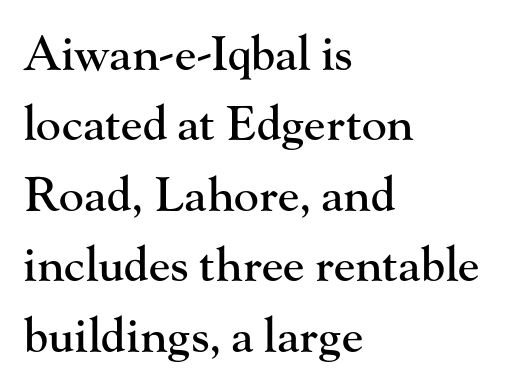
{"serif": "yes", "italic": "no", "width": "normal", "stroke_contrast": "high", "x_height": "small", "monospaced": "no", "underline": "no", "align": "left", "line_spacing": "normal", "line_spacing_ratio": 1.5, "letter_spacing": "normal", "letter_spacing_em": 0.0, "glyph_px": 47}
